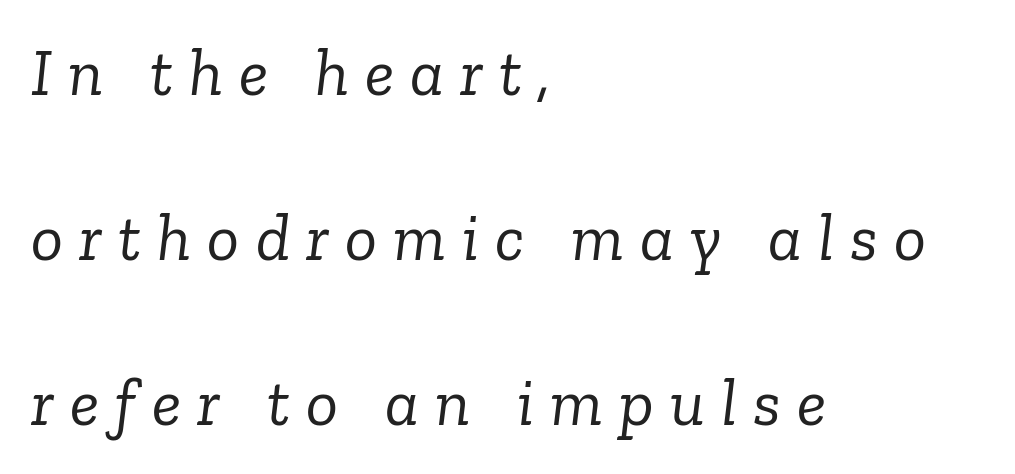
The image shows 67 px light serif type, italic (leaning right); set left-aligned, loose line spacing (2.46x), unusually wide letter spacing (+0.24 em), not underlined; low stroke contrast and a medium x-height.
